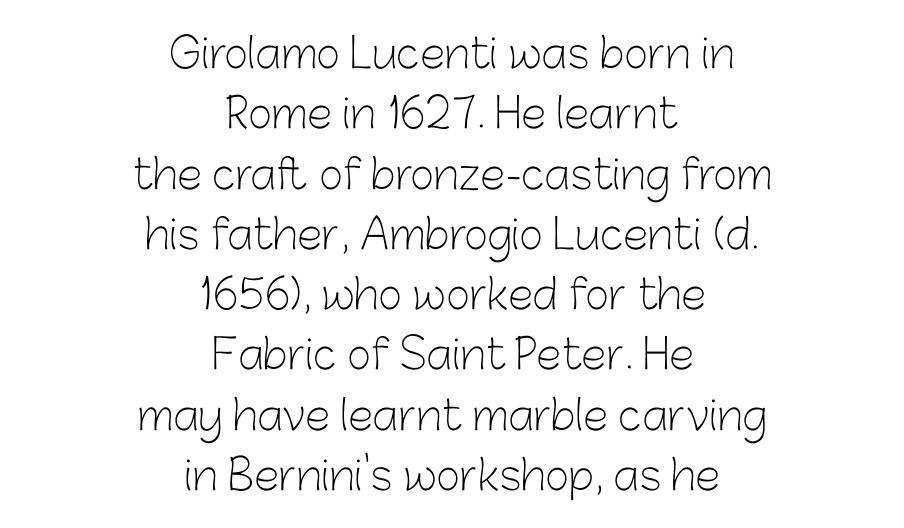
{"serif": "no", "italic": "no", "bold": "no", "weight": "light", "width": "normal", "stroke_contrast": "low", "x_height": "medium", "monospaced": "no", "underline": "no", "align": "center", "line_spacing": "normal", "line_spacing_ratio": 1.47, "letter_spacing": "normal", "letter_spacing_em": 0.0, "glyph_px": 41}
